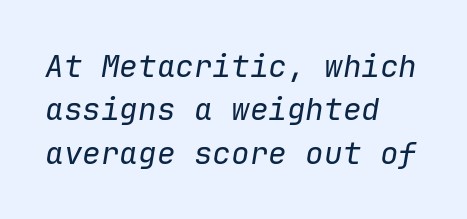
Glyph-to-glyph distance matches everyday printed text. Fixed-width glyphs throughout — classic coding-font behaviour. The block of text has a typical density, with ordinary space between rows. Counters stay open thanks to moderate or lighter strokes. The glyphs are unaccompanied by any horizontal stroke below them.
